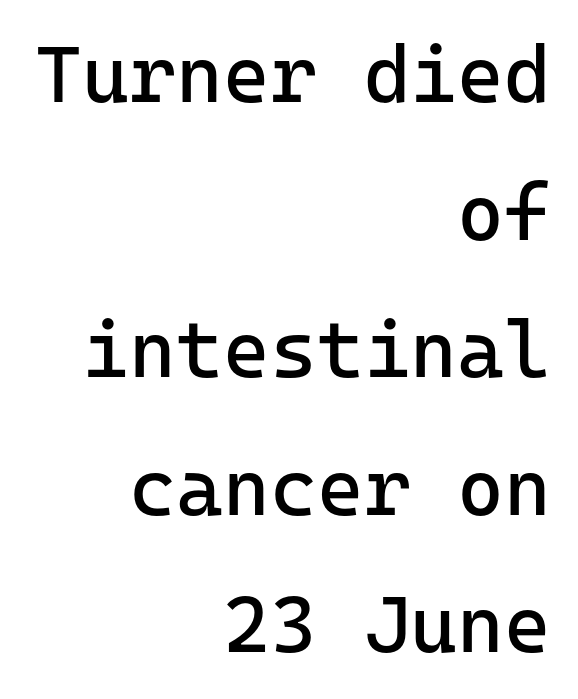
Upright lettering throughout. No word sits above an underline. Each letter's strokes conclude bluntly, with no projecting serifs. The passage shown is not bold in any degree. Standard letterfit; no display-style spreading of the glyphs.
